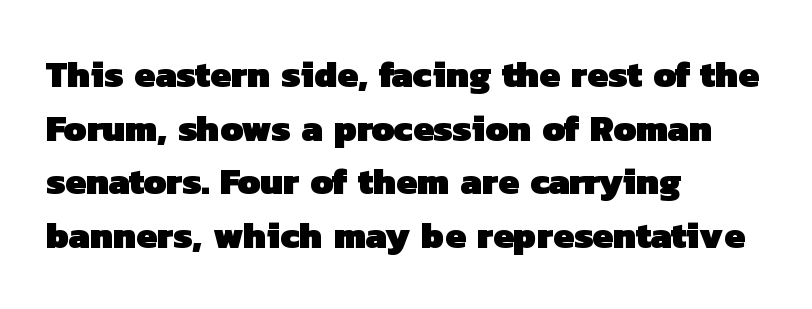
Summary of weight: heavy, a full bold. The rendering uses natural spacing where letterforms have individual widths. How are the letters spaced? Ordinarily, with no added tracking. The area under the type is left untouched. Is the block centered? No — it sits flush against the left margin. Evenly set lines give the paragraph a standard silhouette.
